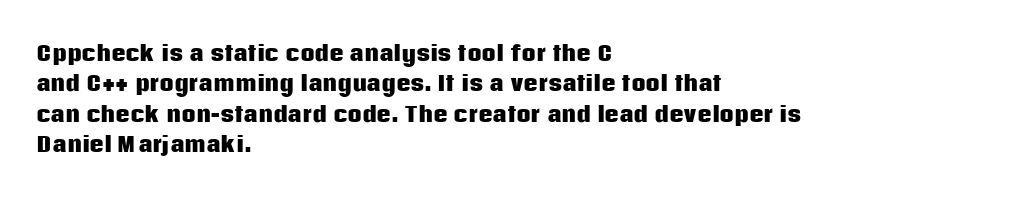
Heavy, bold letterforms. The rendering anchors every line to the left-hand side. The line-height multiplier appears to be the usual default. Style check: upright. There is no visible air inserted between adjacent glyphs. Descenders hang freely into open space.
